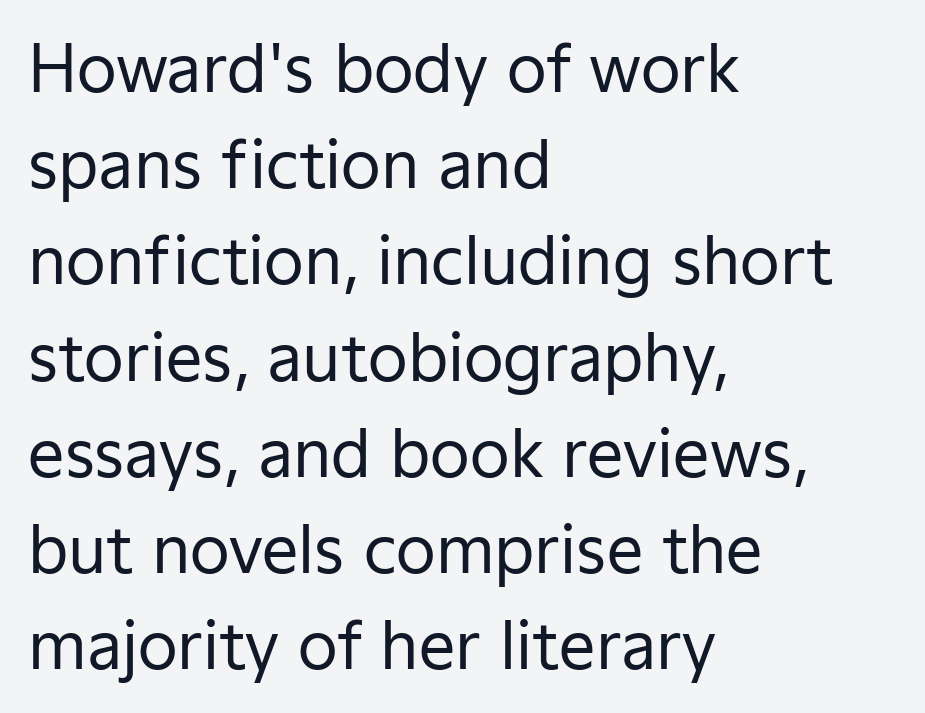
{"serif": "no", "italic": "no", "bold": "no", "weight": "regular", "width": "normal", "stroke_contrast": "low", "x_height": "medium", "monospaced": "no", "underline": "no", "align": "left", "line_spacing": "normal", "line_spacing_ratio": 1.48, "letter_spacing": "normal", "letter_spacing_em": 0.0, "glyph_px": 65}
